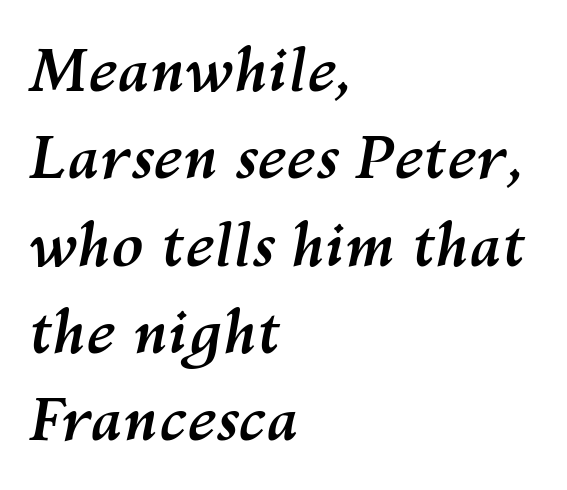
The image shows 59 px semibold type, italic (leaning right); set left-aligned, normal line spacing (1.48x), normal letter spacing, not underlined; medium stroke contrast and a medium x-height.
